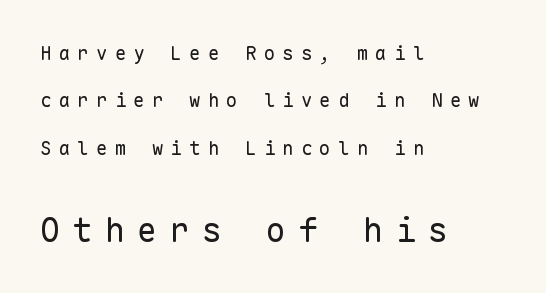
Bold? No — there's no thickening of the strokes. Does the leading feel generous? Absolutely, it's lavish. Notice how the passage keeps a crisp vertical edge on the left only. Words appear elongated and porous because spacing is wide. Which of the two is more prominent by size? The second, at the bottom.
